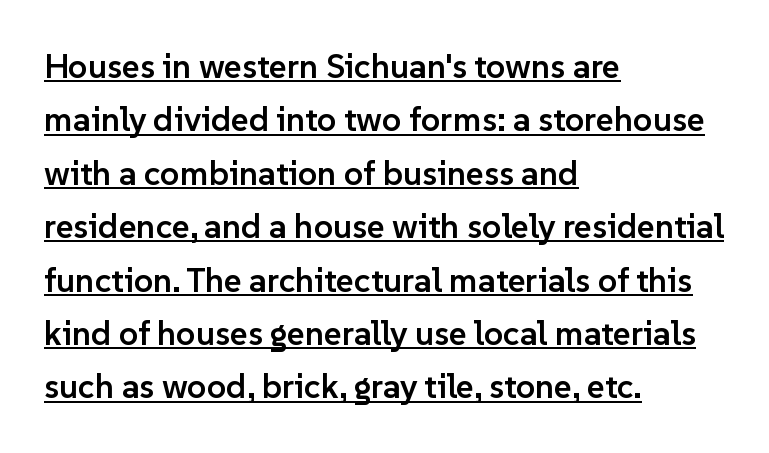
Each new line begins a customary step beneath the previous one. The font's upright variant was chosen for this text. Set as a demibold, roughly 600 on the weight scale. Proportional: the letters do not fall into vertical columns. Descenders here cross a horizontal rule under the line. Tracking here is standard; glyphs follow each other at the usual distance.
